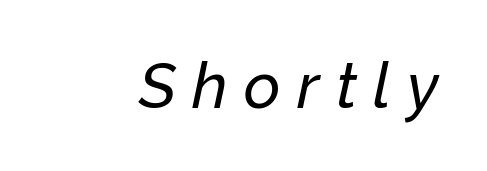
Q: Is the text italic (slanted)? A: Yes, it leans right by about 12 degrees.
Q: Is the text underlined? A: No.
Q: Is the spacing between letters normal or unusually wide? A: Unusually wide.
Q: Width (condensed, normal, or wide)? A: Normal.
Q: Stroke contrast? A: Low.
Q: x-height? A: Medium.
Q: Monospaced? A: No.
